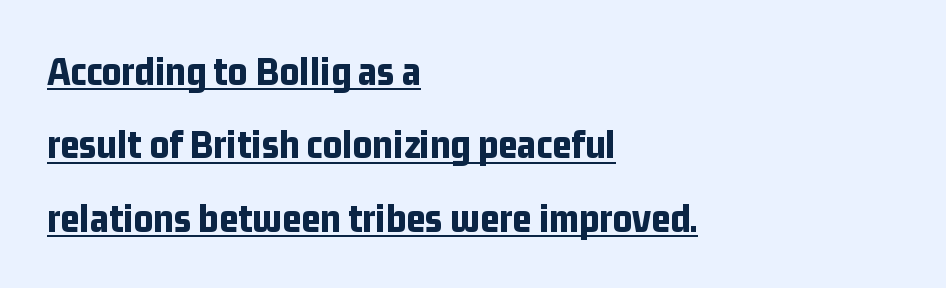
What stands out about the letter spacing? Nothing — it is the standard amount. These lines were composed using upright roman letters. Font category for this specimen: sans-serif. Notice how a bar underscores the lettering throughout.
